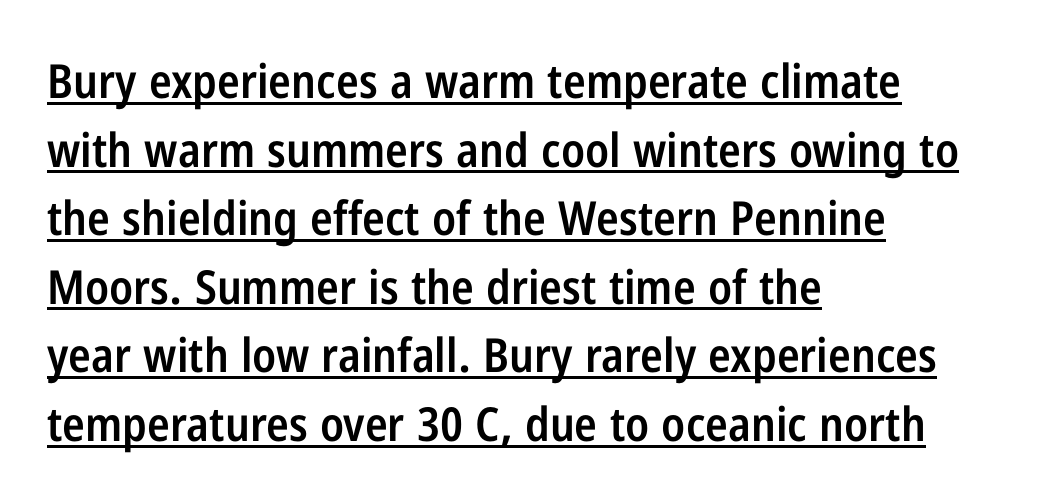
{"serif": "no", "italic": "no", "bold": "semi", "weight": "semibold", "width": "condensed", "stroke_contrast": "low", "x_height": "medium", "monospaced": "no", "underline": "yes", "align": "left", "line_spacing": "normal", "line_spacing_ratio": 1.46, "letter_spacing": "normal", "letter_spacing_em": 0.0, "glyph_px": 47}
